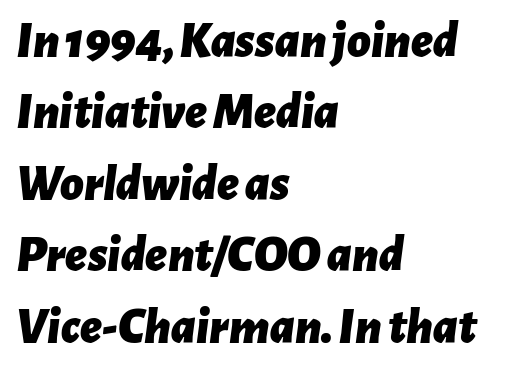
Q: Is the text bold? A: Yes.
Q: Is the text italic (slanted)? A: Yes, it leans right by about 7 degrees.
Q: Is the text underlined? A: No.
Q: How is the paragraph aligned? A: Left-aligned.
Q: Is the spacing between letters normal or unusually wide? A: Normal.
Q: Is the spacing between lines tight, normal or loose? A: Normal.
Q: Width (condensed, normal, or wide)? A: Normal.
Q: Stroke contrast? A: Low.
Q: x-height? A: Medium.
Q: Monospaced? A: No.
